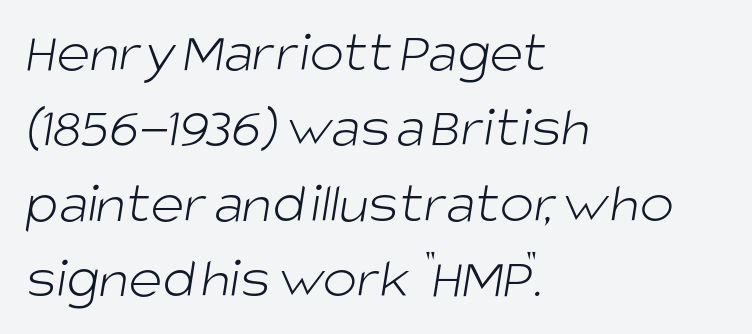
The type is set solid horizontally, with unmodified tracking. In CSS terms this would be text-align: left. Underlining? Definitely not there. The line-height multiplier appears to be the usual default. No letter is thick-stroked: the sample isn't bold. A typesetter would call this proportional, since set widths differ per character.
